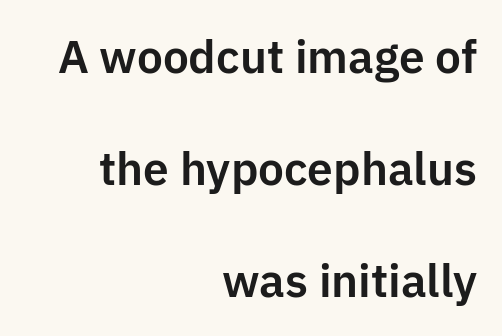
The image shows 46 px sans-serif type, upright; set right-aligned, loose line spacing (2.44x), normal letter spacing, not underlined; low stroke contrast and a medium x-height.
